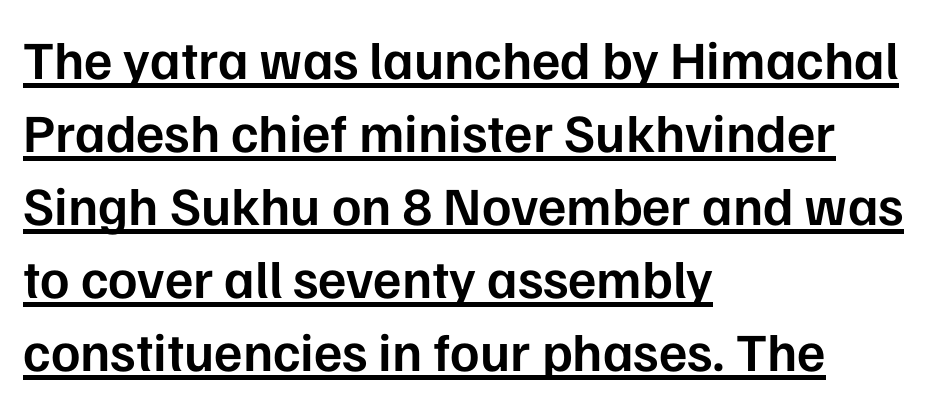
What stands out about the letter spacing? Nothing — it is the standard amount. These words are printed semibold, heavier than regular yet not bold. The rag falls on the right side of this text block. Character widths vary here, with narrow letters taking less room than wide ones.
